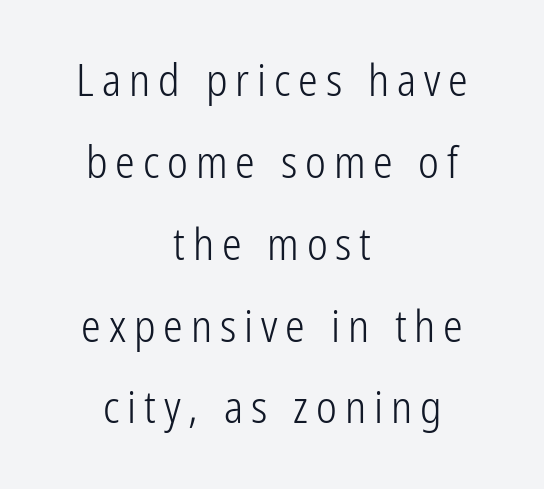
Are there feet on the stems? There aren't — it's a sans. The font is comparable to plain body text, perhaps lighter. Leftover space on each line is divided equally before and after the words. Do the letters lean? They stand straight. No word sits above an underline. Varying glyph widths throughout — classic text-font behaviour.
